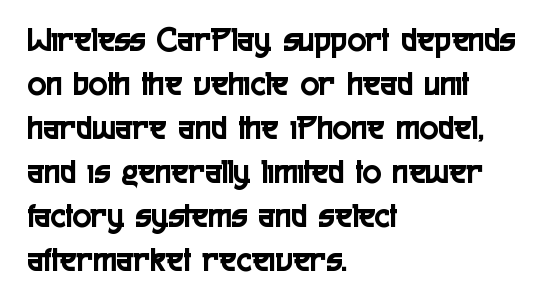
Q: Is the text italic (slanted)? A: No, it is upright.
Q: Is the typeface a serif or a sans-serif typeface? A: Sans-serif.
Q: Is the text underlined? A: No.
Q: How is the paragraph aligned? A: Left-aligned.
Q: Is the spacing between letters normal or unusually wide? A: Normal.
Q: Is the spacing between lines tight, normal or loose? A: Normal.
Q: Width (condensed, normal, or wide)? A: Condensed.
Q: x-height? A: Medium.
Q: Monospaced? A: No.
